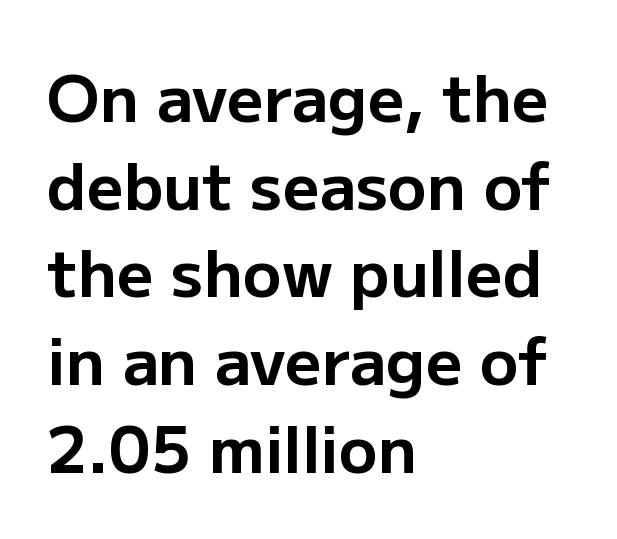
Q: Is the text bold? A: Yes.
Q: Is the text italic (slanted)? A: No, it is upright.
Q: Is the typeface a serif or a sans-serif typeface? A: Sans-serif.
Q: Is the text underlined? A: No.
Q: How is the paragraph aligned? A: Left-aligned.
Q: Is the spacing between letters normal or unusually wide? A: Normal.
Q: Is the spacing between lines tight, normal or loose? A: Normal.
Q: Width (condensed, normal, or wide)? A: Normal.
Q: Stroke contrast? A: Low.
Q: x-height? A: Medium.
Q: Monospaced? A: No.
